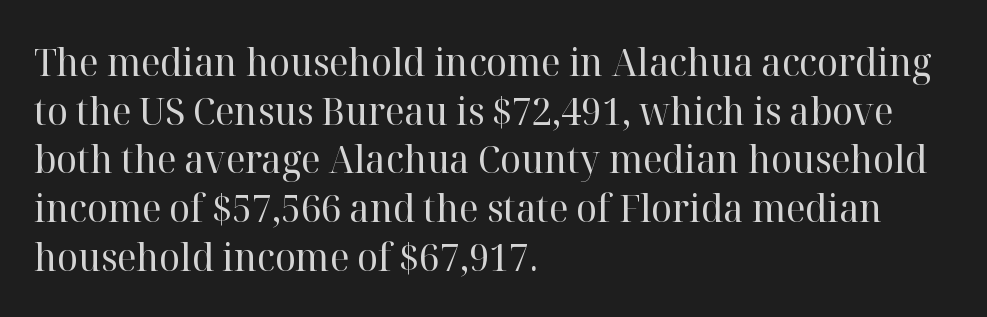
Leading matches the norm, producing a regular column. Think standard paragraph weight, or any step lighter than that. The letterforms sit shoulder to shoulder at normal distance. When letters stand straight like this, we call the style roman or upright.
